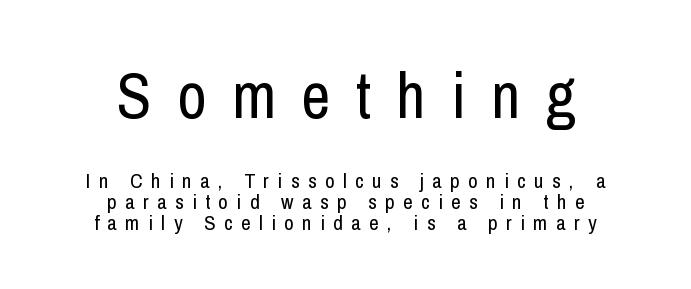
The image shows 64 px regular-weight, condensed sans-serif type, upright; set centered, tight line spacing (1.0x), unusually wide letter spacing (+0.4 em), not underlined; the first (top) block is 3.05x larger; low stroke contrast and a medium x-height.
